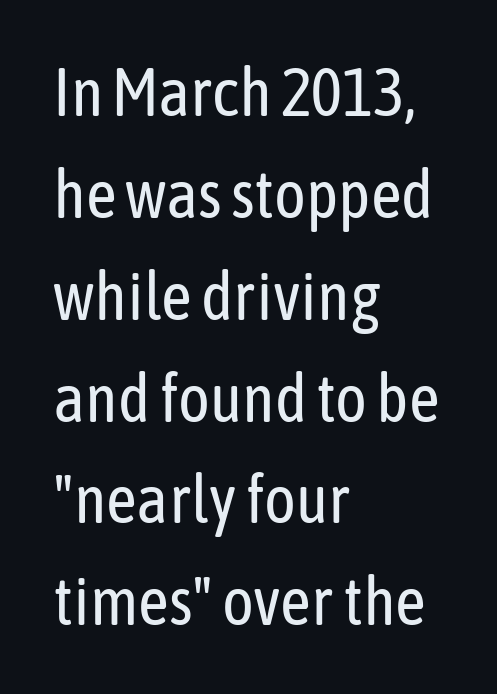
Varying glyph widths throughout — classic text-font behaviour. Any mark beneath the type? The region is blank. The typeface has the unassuming heft of standard copy or less. The letters stand straight up with perfectly vertical stems. Here the glyphs are tracked normally, forming tight word shapes. Note: no serifs on the glyphs.
